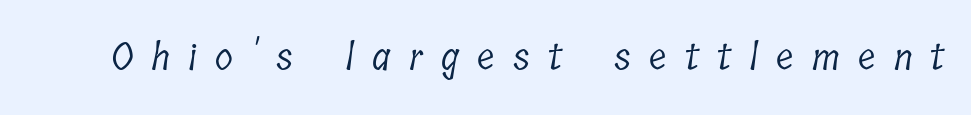
The letters are spread apart with noticeably loose tracking. To sum up the face: it has serifs. Counters stay open thanks to moderate or lighter strokes. Looks like regular typesetting: each glyph gets only the width it needs. Check under the words: just untouched page.
